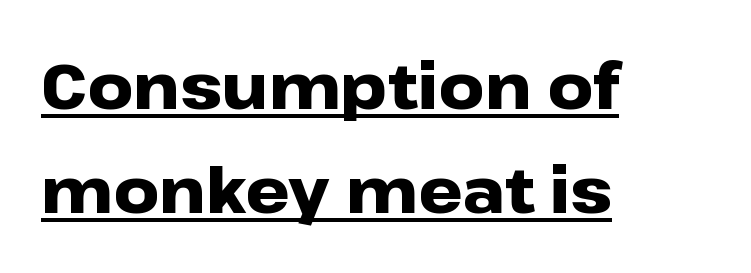
Every word sits above its own underline. Visually the block forms a straight wall on the left and a jagged coastline on the right. These lines sit exactly where default settings would place them. Characters remain perfectly vertical along every line. This rendering employs a face without finishing strokes, i.e., a sans-serif.
